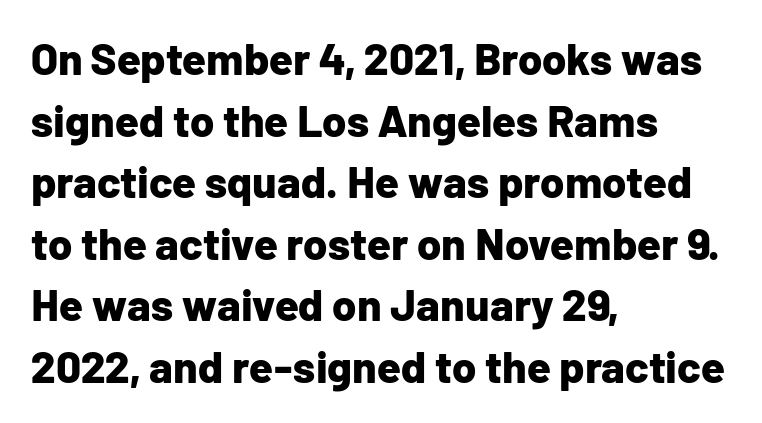
Unlike italic type, these characters show no tilt at all. The space directly below the letters is spotless. Varying glyph widths throughout — classic text-font behaviour. Plenty of ink on the page — the face is bold. The ragged edge is on the right, which tells us the setting is flush left.
